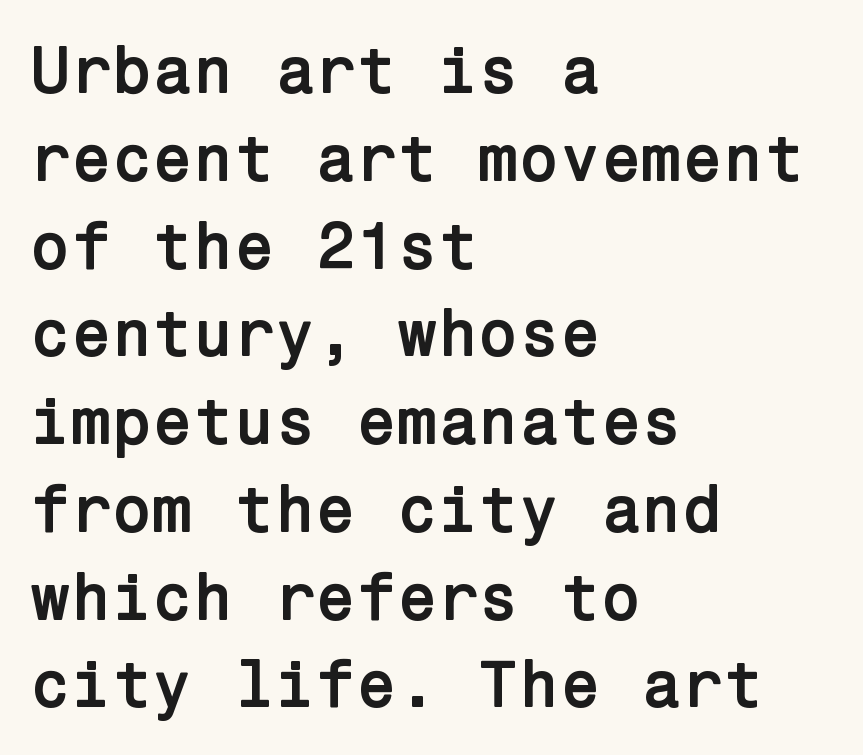
{"serif": "no", "italic": "no", "bold": "yes", "weight": "semibold", "width": "normal", "stroke_contrast": "low", "x_height": "medium", "underline": "no", "align": "left", "line_spacing": "normal", "line_spacing_ratio": 1.33, "letter_spacing": "normal", "letter_spacing_em": 0.0, "glyph_px": 66}
